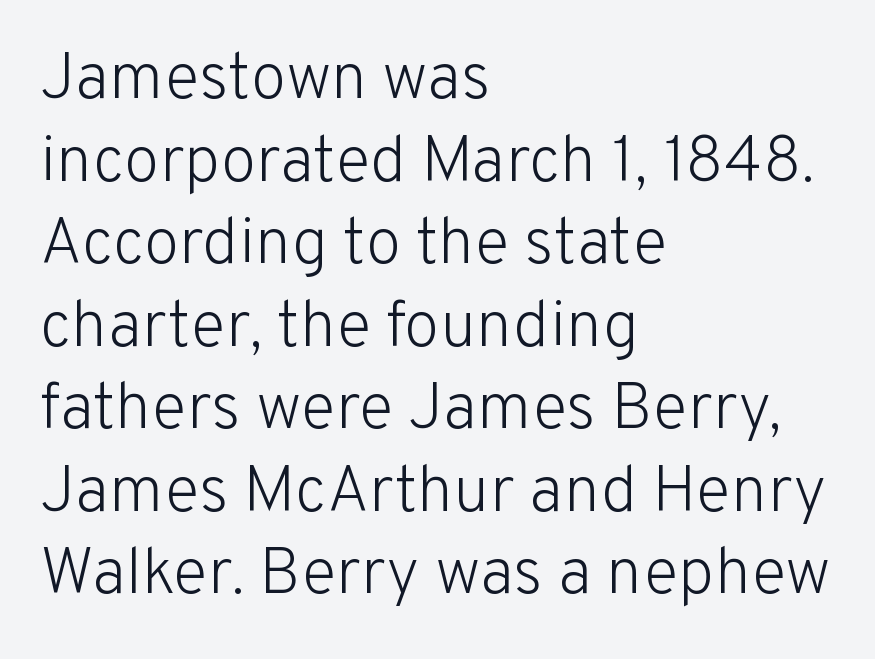
The image shows 65 px light sans-serif type, upright; set left-aligned, normal line spacing (1.27x), normal letter spacing, not underlined; low stroke contrast and a medium x-height.
